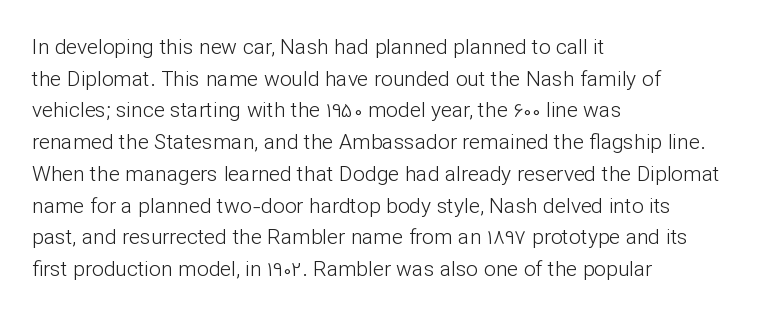
Q: Is the text bold? A: No.
Q: Is the text italic (slanted)? A: No, it is upright.
Q: Is the text underlined? A: No.
Q: How is the paragraph aligned? A: Left-aligned.
Q: Is the spacing between letters normal or unusually wide? A: Normal.
Q: Is the spacing between lines tight, normal or loose? A: Normal.
